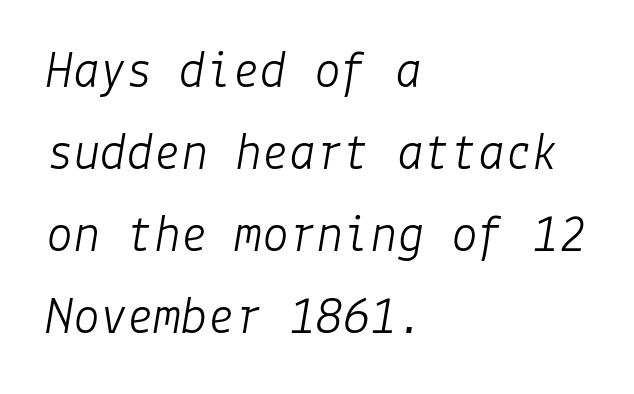
Q: Is the text bold? A: No.
Q: Is the text italic (slanted)? A: Yes, it leans right by about 9 degrees.
Q: Is the text underlined? A: No.
Q: How is the paragraph aligned? A: Left-aligned.
Q: Is the spacing between letters normal or unusually wide? A: Normal.
Q: Is the spacing between lines tight, normal or loose? A: Normal.
Q: Width (condensed, normal, or wide)? A: Normal.
Q: Stroke contrast? A: Low.
Q: x-height? A: Medium.
